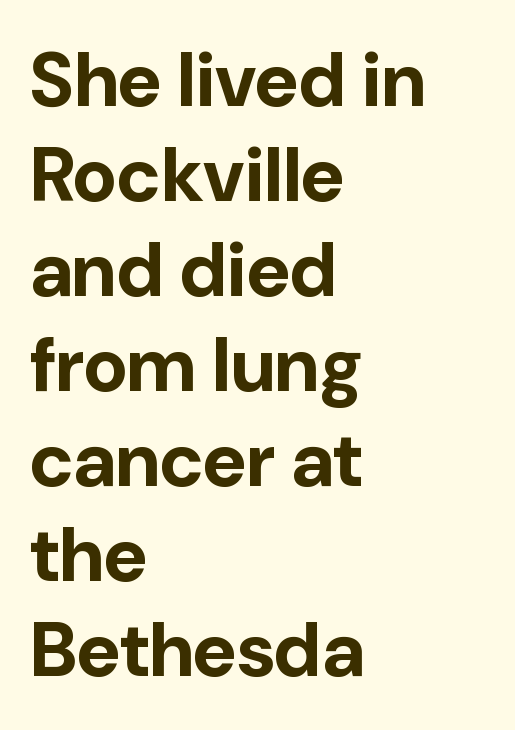
{"serif": "no", "italic": "no", "bold": "yes", "weight": "bold", "width": "normal", "stroke_contrast": "low", "x_height": "medium", "monospaced": "no", "underline": "no", "align": "left", "line_spacing": "normal", "line_spacing_ratio": 1.25, "letter_spacing": "normal", "letter_spacing_em": 0.0, "glyph_px": 76}
